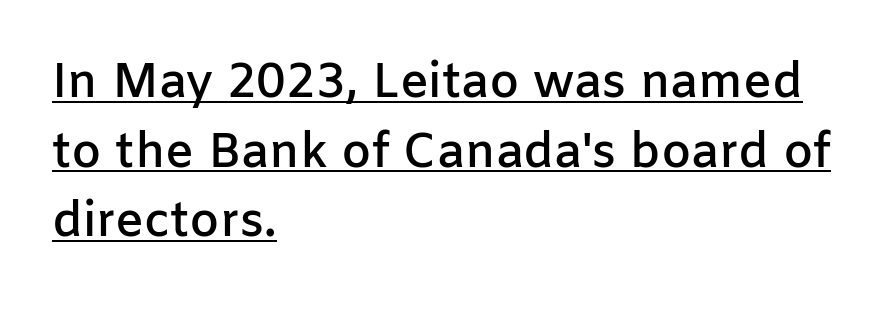
The image shows 48 px semibold sans-serif type, upright; set left-aligned, normal line spacing (1.45x), normal letter spacing, underlined; low stroke contrast and a medium x-height.
